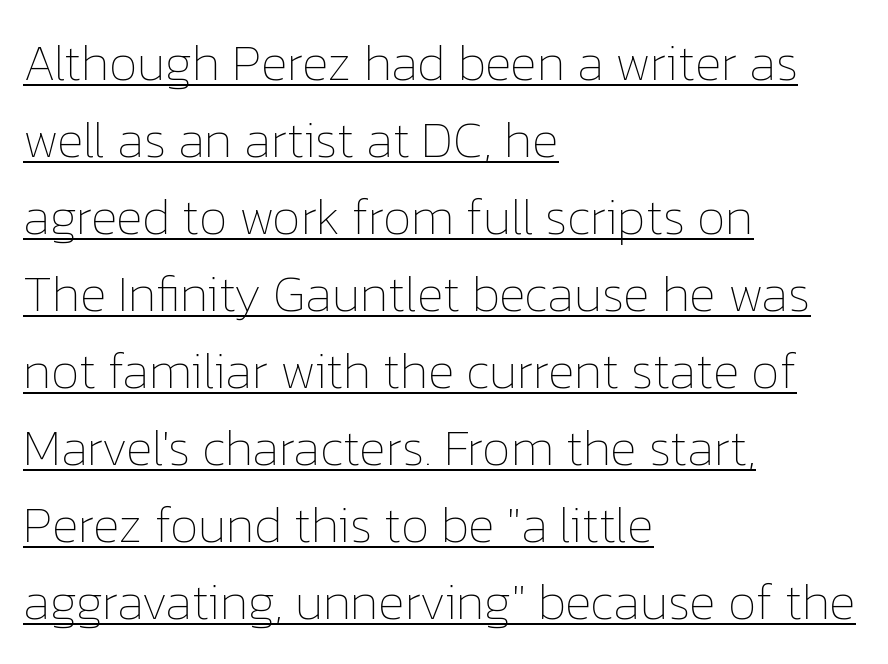
The rendering uses natural spacing where letterforms have individual widths. The rendering uses a moderate line-height, typical for paragraphs. Each word holds together tightly as a unit, with standard inter-letter gaps. Bold? No — there's no thickening of the strokes.
